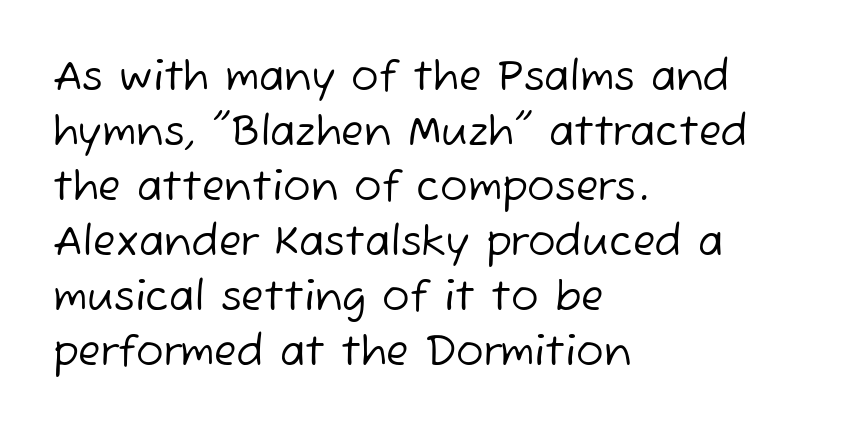
The image shows 41 px regular-weight sans-serif type; set left-aligned, normal line spacing (1.34x), normal letter spacing, not underlined; low stroke contrast and a medium x-height.
